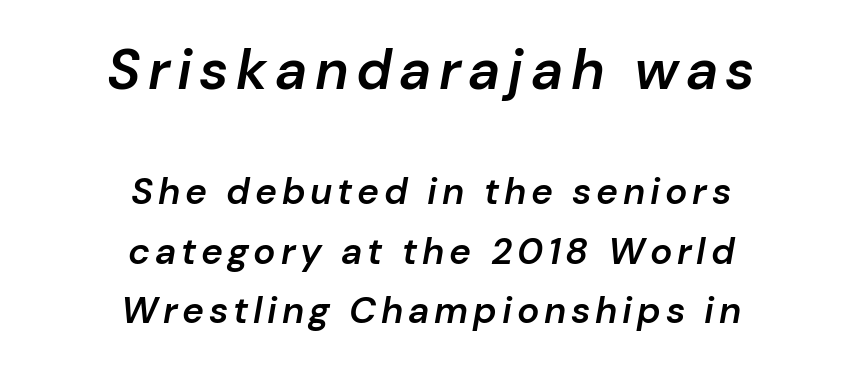
{"italic": "yes", "lean": "right", "slant_degrees": 10, "bold": "semi", "weight": "semibold", "width": "normal", "stroke_contrast": "low", "x_height": "medium", "monospaced": "no", "underline": "no", "align": "center", "line_spacing": "normal", "line_spacing_ratio": 1.6, "larger_block": "first", "size_ratio": 1.51, "glyph_px": 56}
